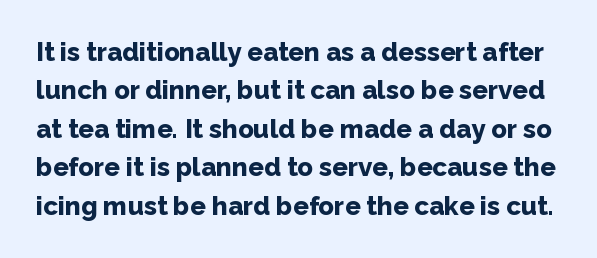
{"italic": "no", "bold": "yes", "underline": "no", "line_spacing": "normal", "line_spacing_ratio": 1.48, "letter_spacing": "normal", "letter_spacing_em": 0.0, "glyph_px": 26}
